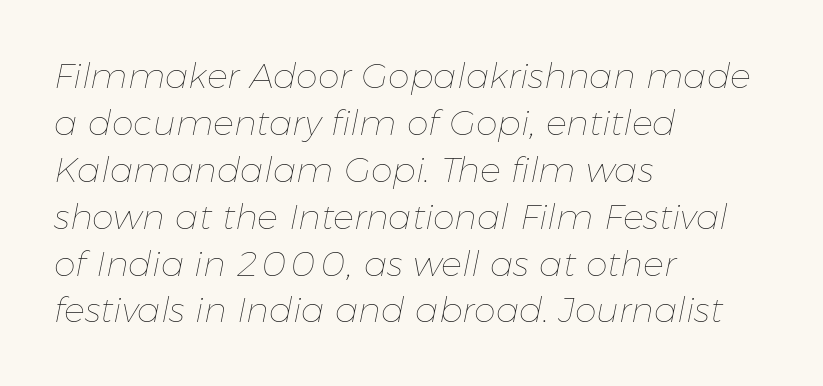
The block of text has a typical density, with ordinary space between rows. Glance below the letters and you will spot only blank space. You could not count columns in this text — the font is proportionally spaced. The font's italic variant was chosen for this text. Heft: none added — not bold. Typeset ragged right — the left edge is the straight one.
